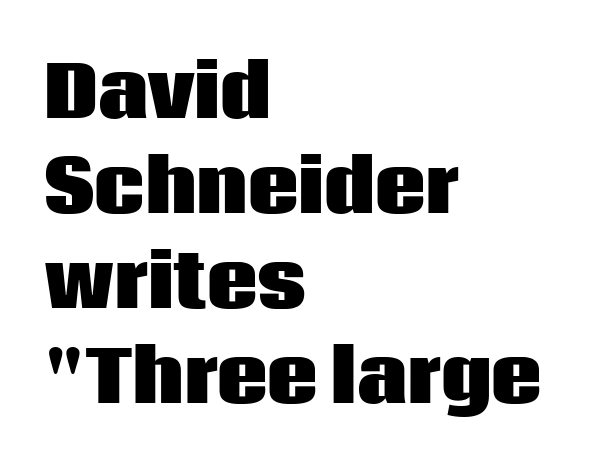
Is there much room between lines? A standard amount, neither cramped nor airy. Leftover space on each line is placed entirely after the last word. The font's upright variant was chosen for this text. The passage shown is typeset with a sans-serif family.
